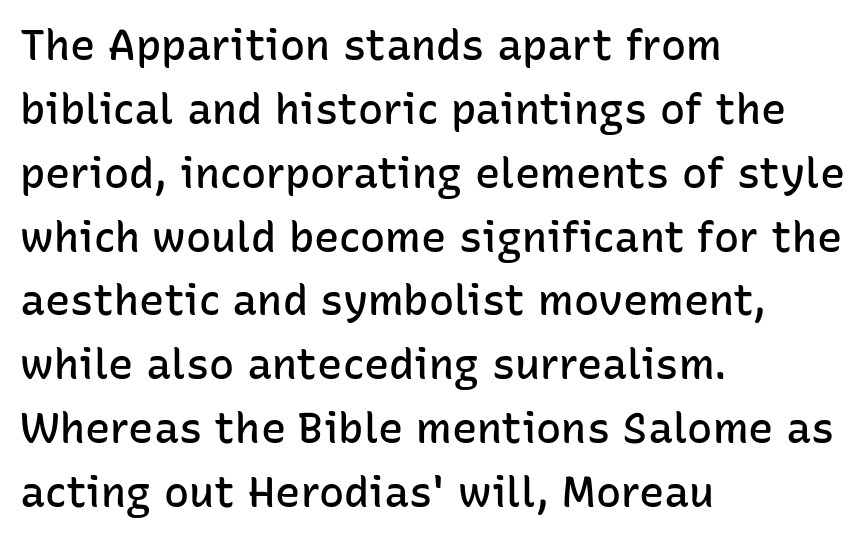
Q: Is the text bold? A: Semi-bold.
Q: Is the text italic (slanted)? A: No, it is upright.
Q: Is the typeface a serif or a sans-serif typeface? A: Sans-serif.
Q: Is the text underlined? A: No.
Q: How is the paragraph aligned? A: Left-aligned.
Q: Is the spacing between letters normal or unusually wide? A: Normal.
Q: Is the spacing between lines tight, normal or loose? A: Normal.
Q: Width (condensed, normal, or wide)? A: Normal.
Q: Stroke contrast? A: Low.
Q: x-height? A: Medium.
Q: Monospaced? A: No.
